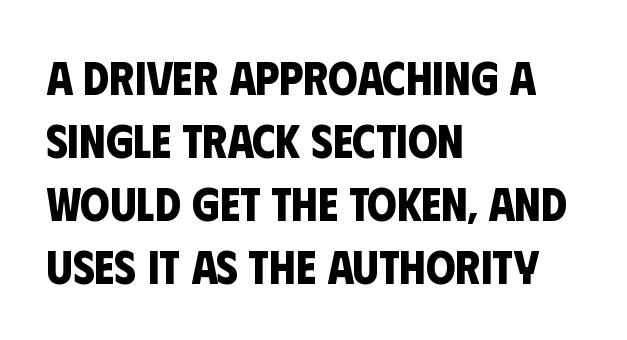
The image shows 47 px bold, condensed sans-serif type; set left-aligned, normal line spacing (1.34x), normal letter spacing, not underlined; low stroke contrast and a large x-height.
